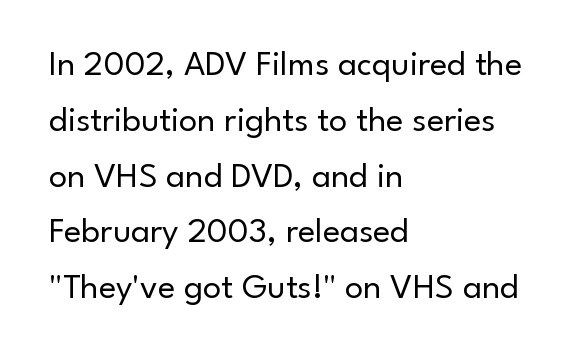
A typesetter would call this proportional, since set widths differ per character. One glance says typical: line gaps are just what's usual. Default kerning and tracking; the words read as compact shapes. The words here are not underlined. Nope, no serifs anywhere on these letters.
